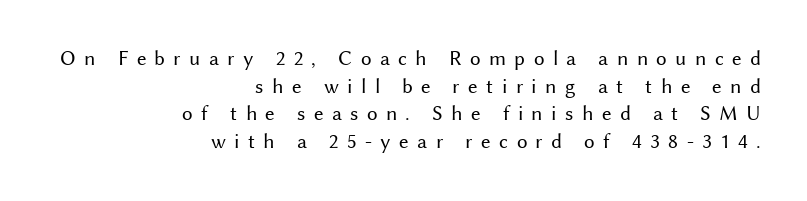
Ordinary non-slanted type is in use. Evenly set lines give the paragraph a standard silhouette. The string is rendered with underlining switched off. Tracking value appears strongly positive — letters spread wide. Heft: none added — not bold.
